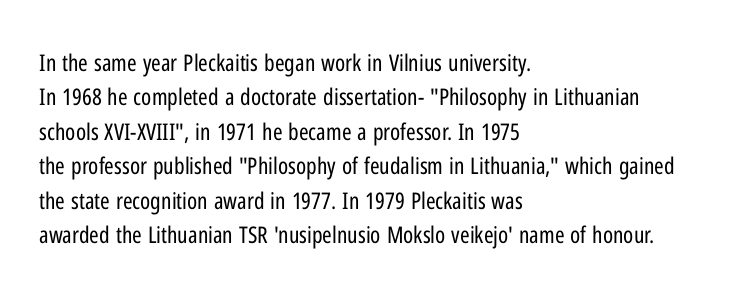
The image shows 23 px text type, upright; set left-aligned, normal line spacing (1.5x), normal letter spacing, not underlined.
